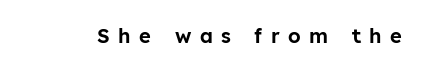
{"italic": "no", "underline": "no", "letter_spacing": "wide", "letter_spacing_em": 0.43, "glyph_px": 20}
